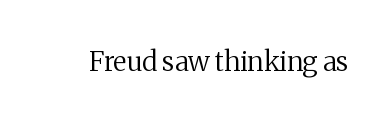
{"italic": "no", "bold": "no", "underline": "no", "letter_spacing": "normal", "letter_spacing_em": 0.0, "glyph_px": 27}
